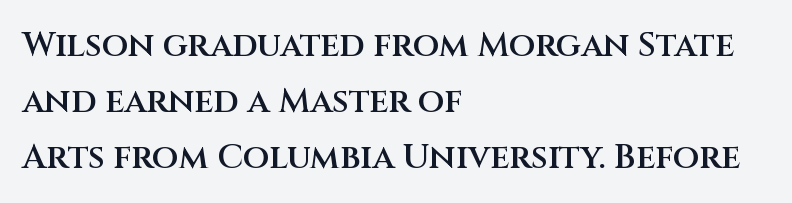
Q: Is the text bold? A: Semi-bold.
Q: Is the text italic (slanted)? A: No, it is upright.
Q: Is the typeface a serif or a sans-serif typeface? A: Sans-serif.
Q: Is the text underlined? A: No.
Q: How is the paragraph aligned? A: Left-aligned.
Q: Is the spacing between letters normal or unusually wide? A: Normal.
Q: Is the spacing between lines tight, normal or loose? A: Normal.
Q: Width (condensed, normal, or wide)? A: Normal.
Q: Stroke contrast? A: Medium.
Q: x-height? A: Large.
Q: Monospaced? A: No.
